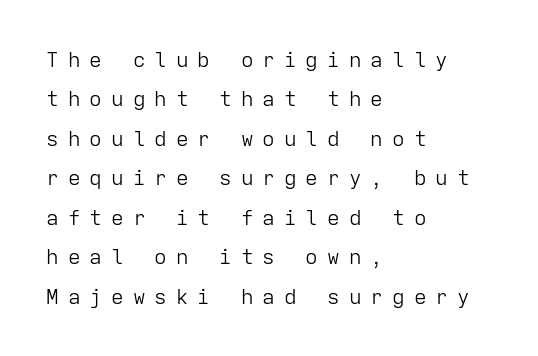
The image shows 21 px text type, upright; set left-aligned, line spacing 1.88x, unusually wide letter spacing (+0.43 em), not underlined.
